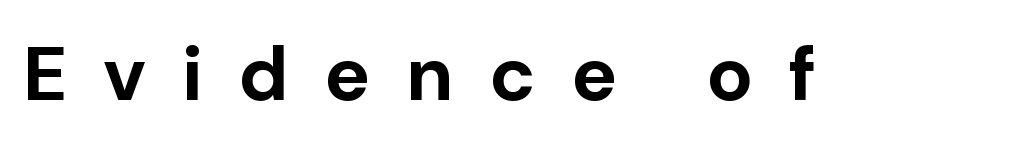
Q: Is the text bold? A: Yes.
Q: Is the text italic (slanted)? A: No, it is upright.
Q: Is the typeface a serif or a sans-serif typeface? A: Sans-serif.
Q: Is the text underlined? A: No.
Q: Is the spacing between letters normal or unusually wide? A: Unusually wide.
Q: Width (condensed, normal, or wide)? A: Normal.
Q: Stroke contrast? A: Low.
Q: x-height? A: Medium.
Q: Monospaced? A: No.
